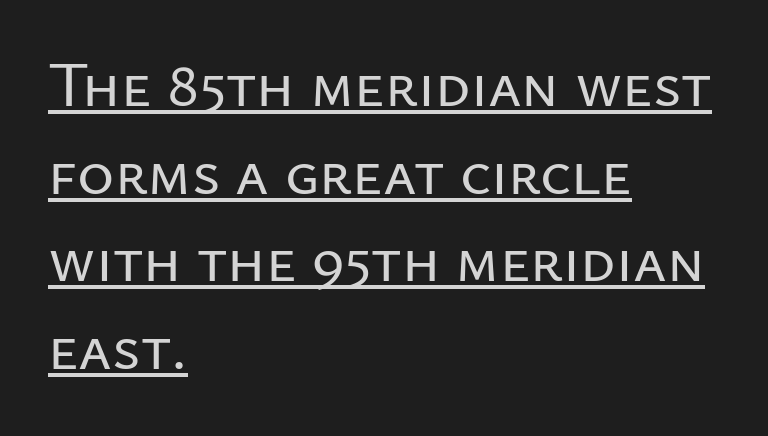
Q: Is the text italic (slanted)? A: No, it is upright.
Q: Is the typeface a serif or a sans-serif typeface? A: Sans-serif.
Q: Is the text underlined? A: Yes.
Q: How is the paragraph aligned? A: Left-aligned.
Q: Is the spacing between letters normal or unusually wide? A: Normal.
Q: Is the spacing between lines tight, normal or loose? A: Normal.
Q: Width (condensed, normal, or wide)? A: Normal.
Q: Stroke contrast? A: Low.
Q: x-height? A: Medium.
Q: Monospaced? A: No.
